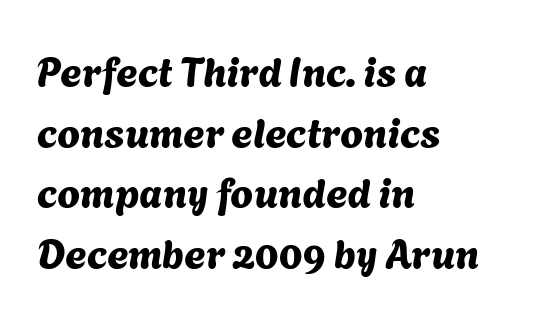
This rendering employs a face without finishing strokes, i.e., a sans-serif. Each letter keeps its own natural width here, so spacing adapts to shape. Typeset ragged right — the left edge is the straight one. Is the letter spacing exaggerated? No — it looks like the ordinary default. Words float on clear page, feet unadorned. Successive baselines arrive at the customary interval.
